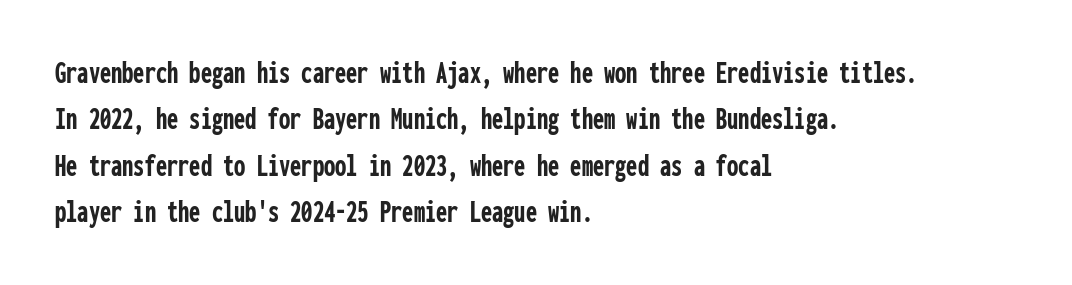
The image shows 32 px semibold, condensed sans-serif type, upright, monospaced; set left-aligned, normal line spacing (1.45x), normal letter spacing, not underlined; low stroke contrast and a medium x-height.
